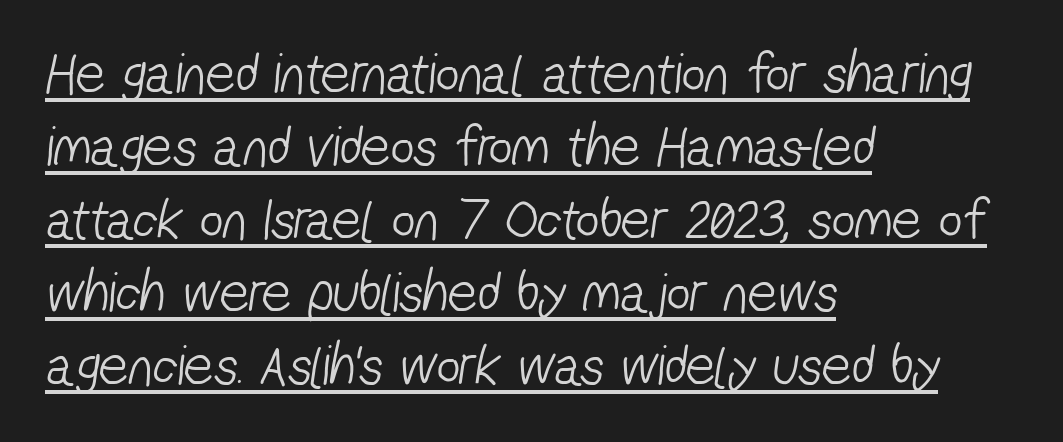
The image shows 58 px light, condensed sans-serif type; set left-aligned, normal line spacing (1.26x), normal letter spacing, underlined; low stroke contrast and a medium x-height.
